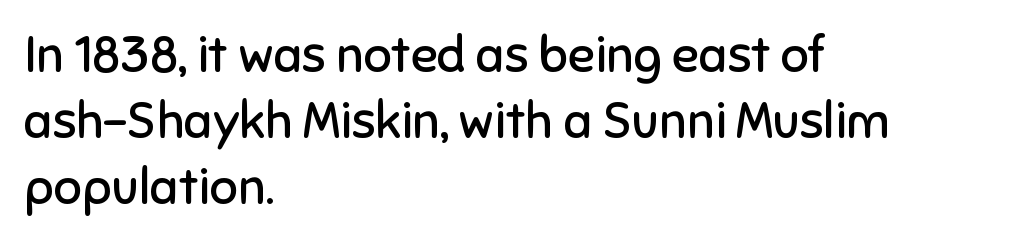
{"serif": "no", "italic": "no", "bold": "no", "weight": "regular", "width": "normal", "stroke_contrast": "low", "x_height": "medium", "monospaced": "no", "underline": "no", "align": "left", "line_spacing": "normal", "line_spacing_ratio": 1.32, "letter_spacing": "normal", "letter_spacing_em": 0.0, "glyph_px": 50}
